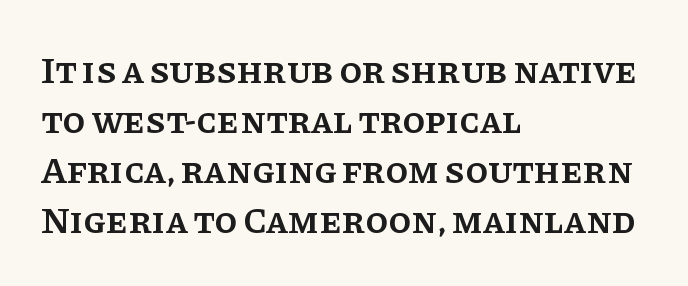
{"serif": "yes", "italic": "no", "bold": "semi", "weight": "semibold", "width": "normal", "stroke_contrast": "low", "x_height": "large", "monospaced": "no", "underline": "no", "align": "left", "line_spacing": "normal", "line_spacing_ratio": 1.35, "letter_spacing": "normal", "letter_spacing_em": 0.0, "glyph_px": 37}
